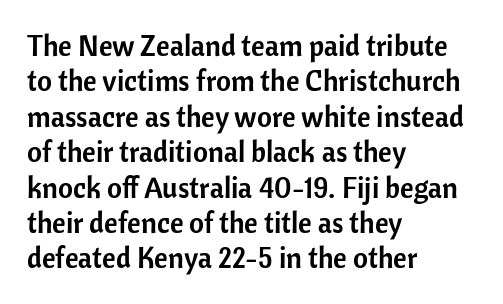
The image shows 29 px sans-serif type, upright; set left-aligned, line spacing 1.22x, normal letter spacing, not underlined; low stroke contrast and a medium x-height.
